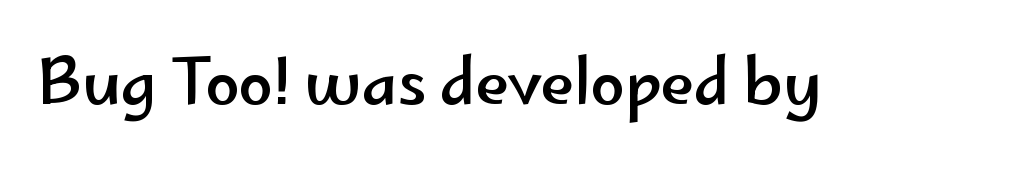
Ordinary non-slanted type is in use. The letters carry no serifs — their stems end cleanly without finishing strokes. Does extra space separate the letters? No, they use regular spacing. The gap between lines stays unmarked. The passage shown is typed in a proportional face where columns would drift.
